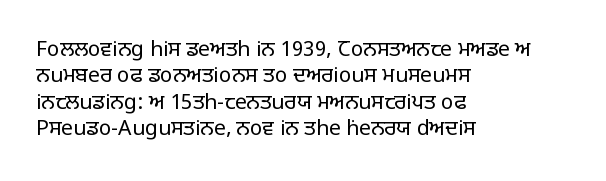
{"italic": "no", "bold": "no", "underline": "no", "align": "left", "line_spacing": "normal", "line_spacing_ratio": 1.26, "letter_spacing": "normal", "letter_spacing_em": 0.0, "glyph_px": 21}
